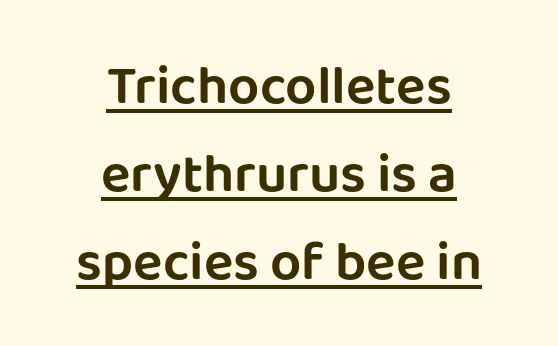
{"serif": "no", "italic": "no", "width": "normal", "stroke_contrast": "low", "x_height": "large", "monospaced": "no", "underline": "yes", "align": "center", "line_spacing": "normal", "line_spacing_ratio": 1.6, "letter_spacing": "normal", "letter_spacing_em": 0.0, "glyph_px": 55}
